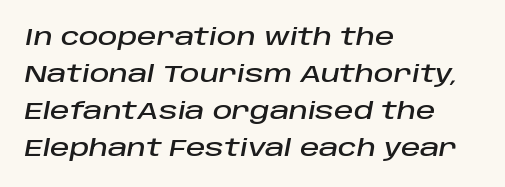
The image shows 24 px text type, italic (leaning right); set left-aligned, normal line spacing (1.54x), normal letter spacing, not underlined.
